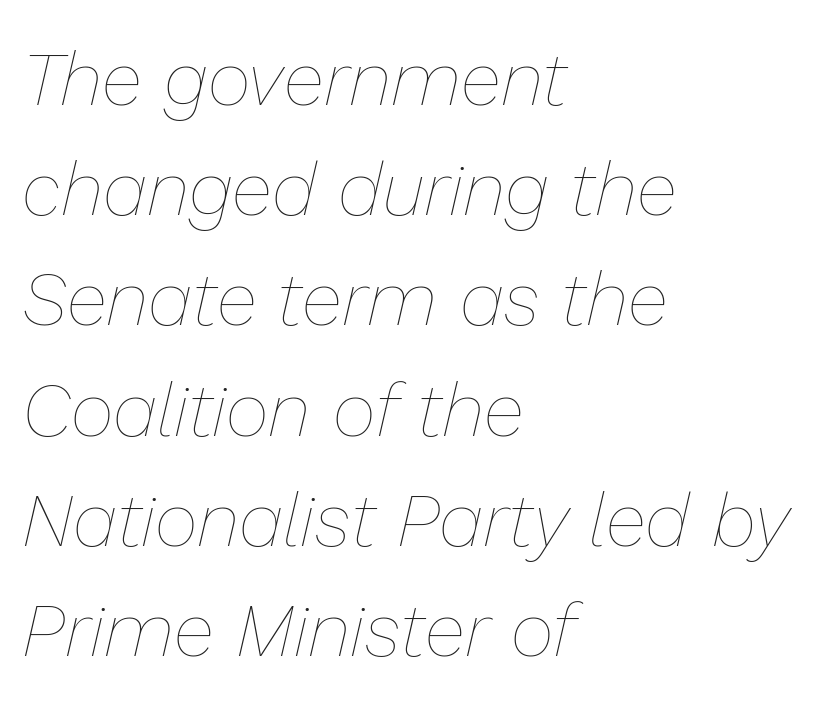
Q: Is the text bold? A: No.
Q: Is the text italic (slanted)? A: Yes, it leans right by about 13 degrees.
Q: Is the text underlined? A: No.
Q: How is the paragraph aligned? A: Left-aligned.
Q: Is the spacing between letters normal or unusually wide? A: Normal.
Q: Is the spacing between lines tight, normal or loose? A: Normal.
Q: Width (condensed, normal, or wide)? A: Normal.
Q: Stroke contrast? A: Low.
Q: x-height? A: Medium.
Q: Monospaced? A: No.
